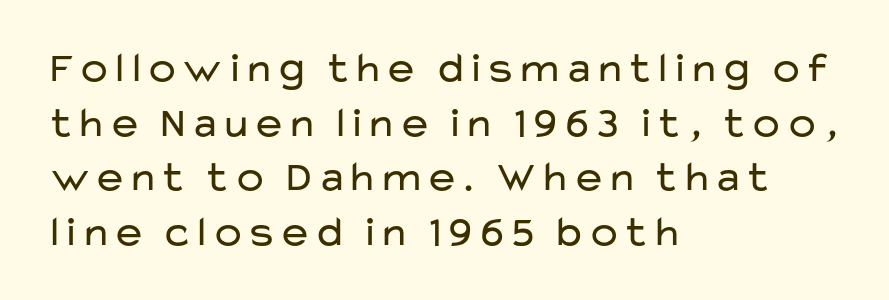
Proportional: the letters do not fall into vertical columns. The passage shown is not bold in any degree. Is there much room between lines? A standard amount, neither cramped nor airy. The setting favours the left margin, as ordinary paragraphs usually do. Serifs: no, the terminals of the letterforms are clean.
